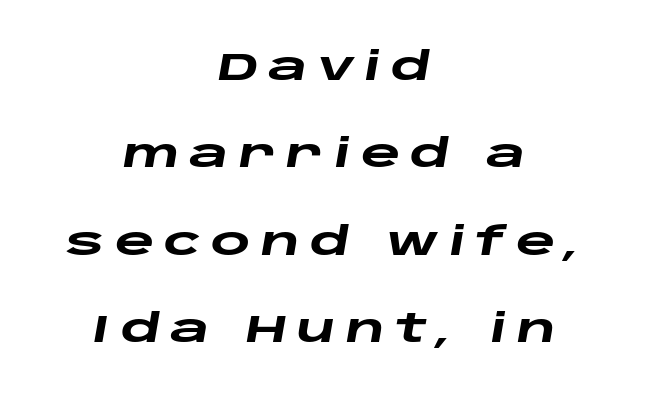
The image shows 38 px heavy, wide type, italic (leaning right); set centered, loose line spacing (2.3x), unusually wide letter spacing (+0.27 em), not underlined; low stroke contrast and a large x-height.
